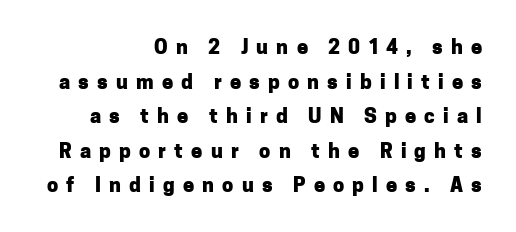
Q: Is the text bold? A: Yes.
Q: Is the text italic (slanted)? A: No, it is upright.
Q: Is the text underlined? A: No.
Q: How is the paragraph aligned? A: Right-aligned.
Q: Is the spacing between letters normal or unusually wide? A: Unusually wide.
